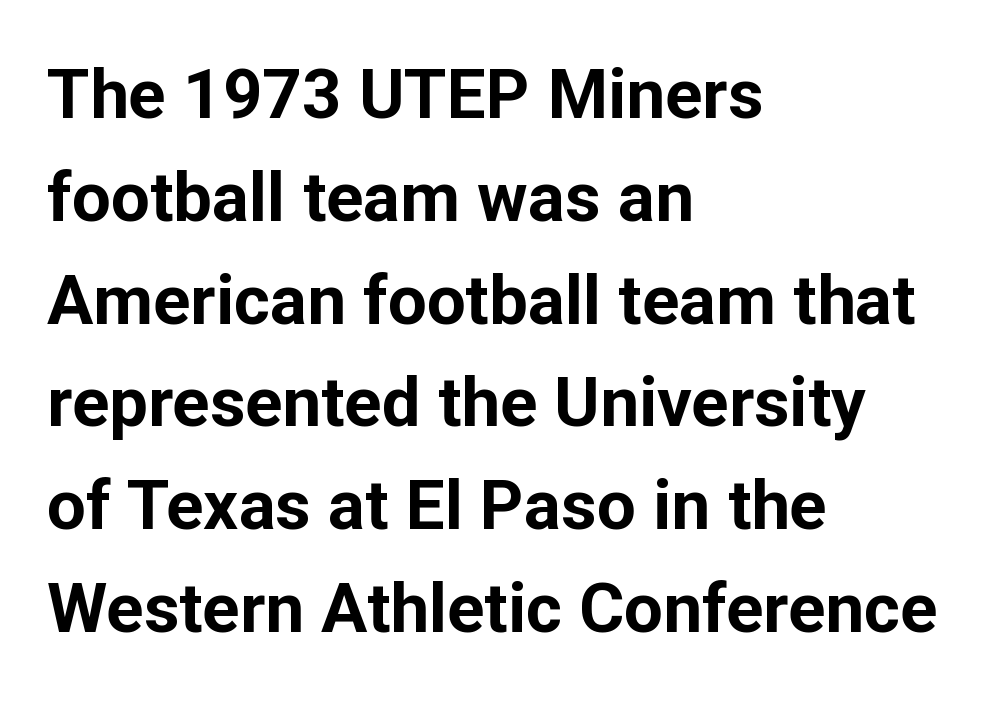
Q: Is the text bold? A: Yes.
Q: Is the text italic (slanted)? A: No, it is upright.
Q: Is the typeface a serif or a sans-serif typeface? A: Sans-serif.
Q: Is the text underlined? A: No.
Q: How is the paragraph aligned? A: Left-aligned.
Q: Is the spacing between letters normal or unusually wide? A: Normal.
Q: Is the spacing between lines tight, normal or loose? A: Normal.
Q: Width (condensed, normal, or wide)? A: Normal.
Q: Stroke contrast? A: Low.
Q: x-height? A: Medium.
Q: Monospaced? A: No.
